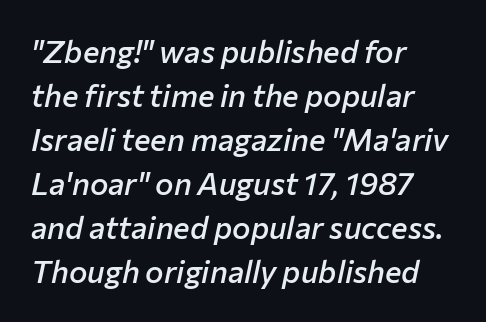
The letters are slanted; this is an italic face. Evenly set lines give the paragraph a standard silhouette. Anything drawn beneath the words? Only blank space. The face used here is proportionally spaced, like ordinary book or web type.
